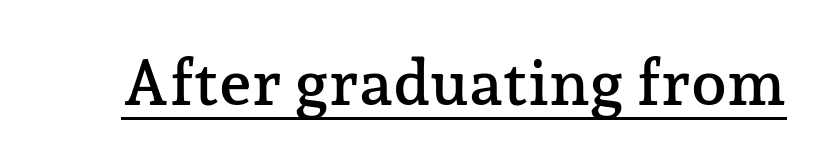
Q: Is the text italic (slanted)? A: No, it is upright.
Q: Is the typeface a serif or a sans-serif typeface? A: Serif.
Q: Is the text underlined? A: Yes.
Q: Is the spacing between letters normal or unusually wide? A: Normal.
Q: Width (condensed, normal, or wide)? A: Normal.
Q: Stroke contrast? A: Low.
Q: x-height? A: Medium.
Q: Monospaced? A: No.
